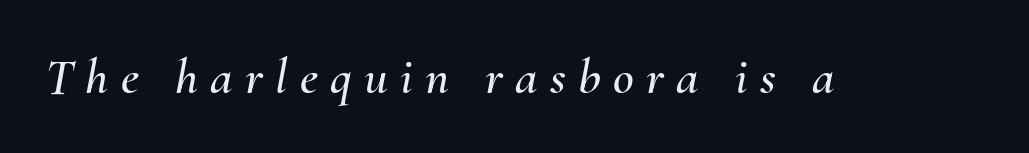
The image shows 51 px text type, italic (leaning right); set unusually wide letter spacing (+0.24 em), not underlined; medium stroke contrast and a small x-height.
